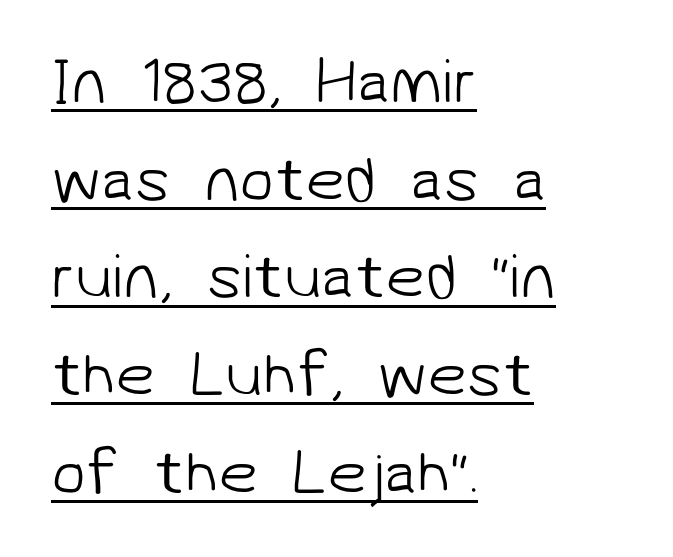
Q: Is the text bold? A: No.
Q: Is the typeface a serif or a sans-serif typeface? A: Sans-serif.
Q: Is the text underlined? A: Yes.
Q: How is the paragraph aligned? A: Left-aligned.
Q: Is the spacing between letters normal or unusually wide? A: Normal.
Q: Is the spacing between lines tight, normal or loose? A: Normal.
Q: Width (condensed, normal, or wide)? A: Normal.
Q: Stroke contrast? A: Low.
Q: x-height? A: Medium.
Q: Monospaced? A: No.
